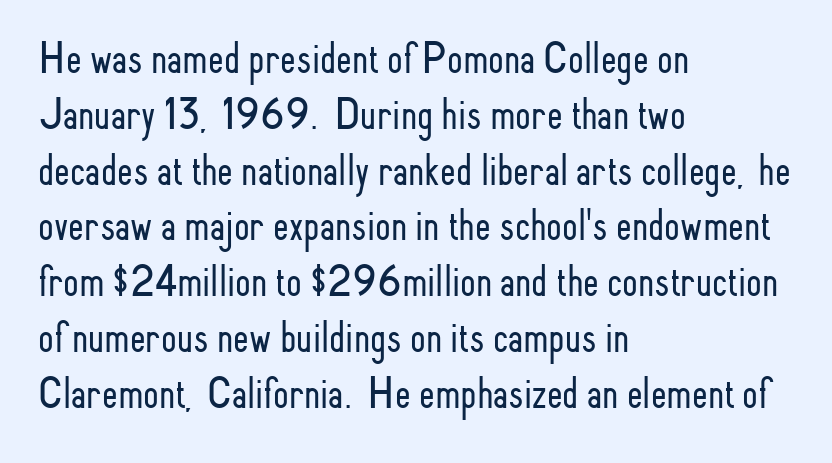
Italic: no, the glyphs are upright roman. All the whitespace from short lines collects on the right. The glyphs in this specimen are sans serif. This rendering leaves character spacing at its baseline value. The characters are drawn with everyday or finer stroke widths. Note the varied advance widths — an 'i' is clearly narrower than an 'm'.
